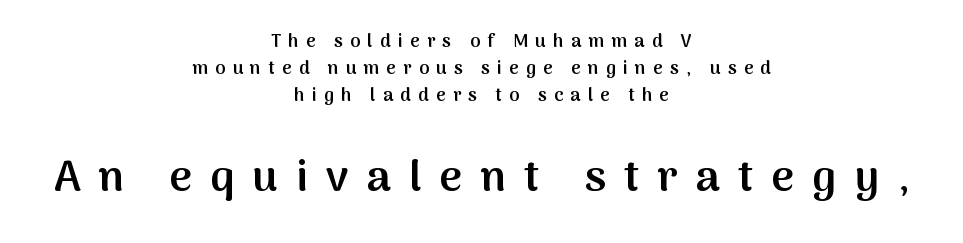
{"serif": "no", "italic": "no", "bold": "semi", "weight": "semibold", "width": "normal", "stroke_contrast": "medium", "x_height": "medium", "monospaced": "no", "underline": "no", "align": "center", "line_spacing": "normal", "line_spacing_ratio": 1.49, "letter_spacing": "wide", "letter_spacing_em": 0.41, "larger_block": "second", "size_ratio": 2.44, "glyph_px": 44}
